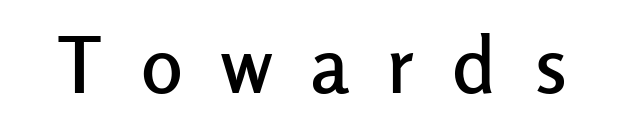
Q: Is the text italic (slanted)? A: No, it is upright.
Q: Is the typeface a serif or a sans-serif typeface? A: Sans-serif.
Q: Is the text underlined? A: No.
Q: Is the spacing between letters normal or unusually wide? A: Unusually wide.
Q: Width (condensed, normal, or wide)? A: Normal.
Q: Stroke contrast? A: Low.
Q: x-height? A: Medium.
Q: Monospaced? A: No.
